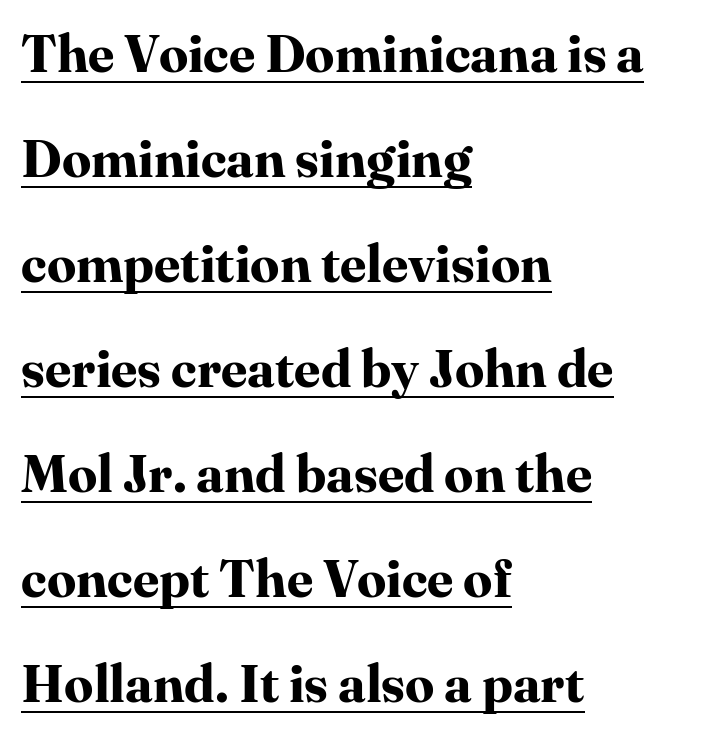
Q: Is the text bold? A: Yes.
Q: Is the text italic (slanted)? A: No, it is upright.
Q: Is the typeface a serif or a sans-serif typeface? A: Serif.
Q: Is the text underlined? A: Yes.
Q: How is the paragraph aligned? A: Left-aligned.
Q: Is the spacing between letters normal or unusually wide? A: Normal.
Q: Is the spacing between lines tight, normal or loose? A: Loose.
Q: Width (condensed, normal, or wide)? A: Normal.
Q: Stroke contrast? A: High.
Q: x-height? A: Medium.
Q: Monospaced? A: No.
